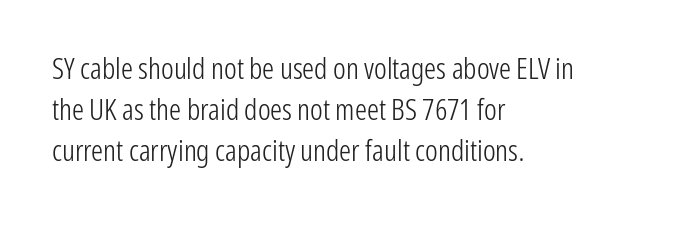
The image shows 30 px light, condensed sans-serif type, upright; set left-aligned, normal line spacing (1.37x), normal letter spacing, not underlined; low stroke contrast and a medium x-height.
